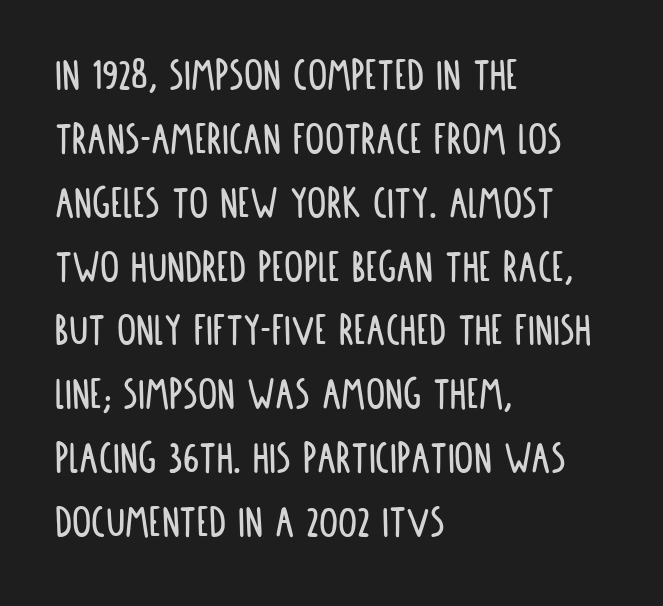
Q: Is the text italic (slanted)? A: No, it is upright.
Q: Is the typeface a serif or a sans-serif typeface? A: Sans-serif.
Q: Is the text underlined? A: No.
Q: How is the paragraph aligned? A: Left-aligned.
Q: Is the spacing between letters normal or unusually wide? A: Normal.
Q: Is the spacing between lines tight, normal or loose? A: Normal.
Q: Width (condensed, normal, or wide)? A: Condensed.
Q: Stroke contrast? A: Low.
Q: x-height? A: Large.
Q: Monospaced? A: No.
